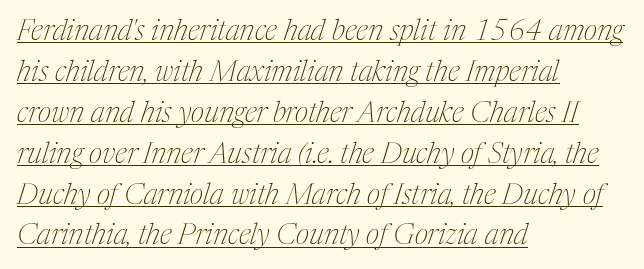
Q: Is the text bold? A: No.
Q: Is the text italic (slanted)? A: Yes, it leans right by about 17 degrees.
Q: Is the typeface a serif or a sans-serif typeface? A: Serif.
Q: Is the text underlined? A: Yes.
Q: How is the paragraph aligned? A: Left-aligned.
Q: Is the spacing between letters normal or unusually wide? A: Normal.
Q: Is the spacing between lines tight, normal or loose? A: Normal.
Q: Width (condensed, normal, or wide)? A: Condensed.
Q: Stroke contrast? A: Medium.
Q: x-height? A: Medium.
Q: Monospaced? A: No.
